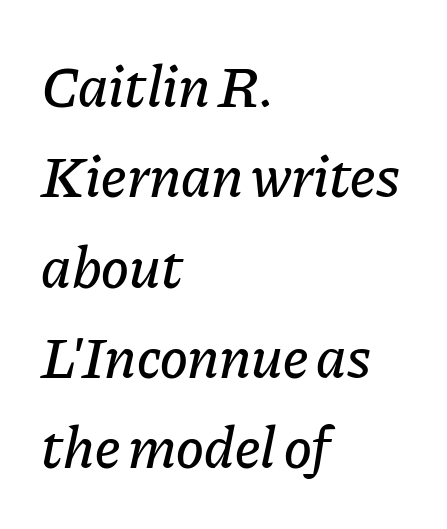
{"italic": "yes", "lean": "right", "slant_degrees": 11, "width": "normal", "stroke_contrast": "low", "x_height": "medium", "monospaced": "no", "underline": "no", "align": "left", "line_spacing": "normal", "line_spacing_ratio": 1.53, "letter_spacing": "normal", "letter_spacing_em": 0.0, "glyph_px": 59}
